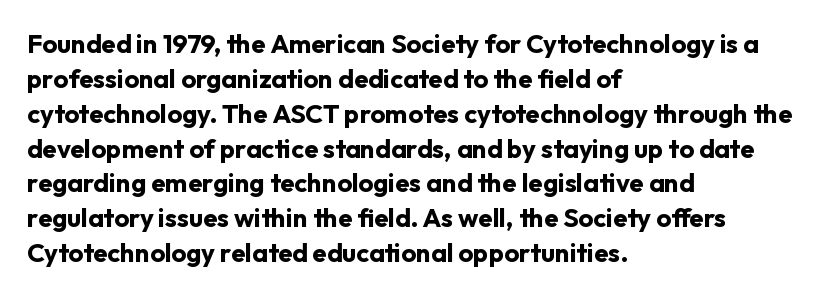
The image shows 26 px bold type, upright; set left-aligned, normal line spacing (1.34x), normal letter spacing, not underlined.
